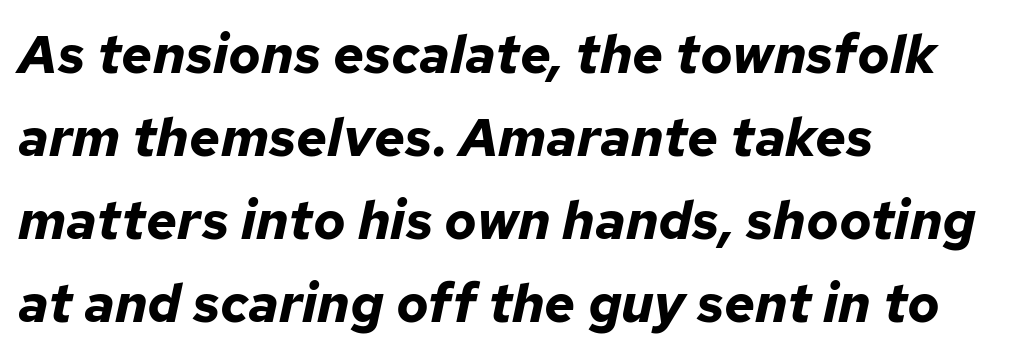
The image shows 54 px bold type, italic (leaning right); set left-aligned, normal line spacing (1.54x), normal letter spacing, not underlined; low stroke contrast and a medium x-height.
